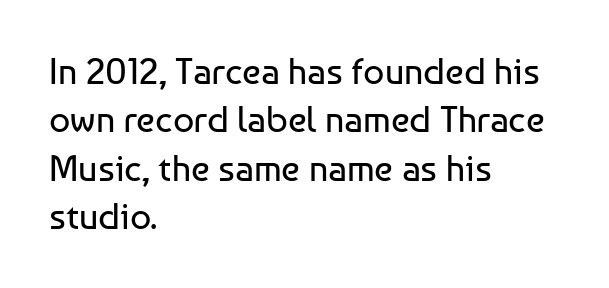
Q: Is the text bold? A: No.
Q: Is the text italic (slanted)? A: No, it is upright.
Q: Is the typeface a serif or a sans-serif typeface? A: Sans-serif.
Q: Is the text underlined? A: No.
Q: How is the paragraph aligned? A: Left-aligned.
Q: Is the spacing between letters normal or unusually wide? A: Normal.
Q: Is the spacing between lines tight, normal or loose? A: Normal.
Q: Width (condensed, normal, or wide)? A: Normal.
Q: Stroke contrast? A: Low.
Q: x-height? A: Medium.
Q: Monospaced? A: No.
